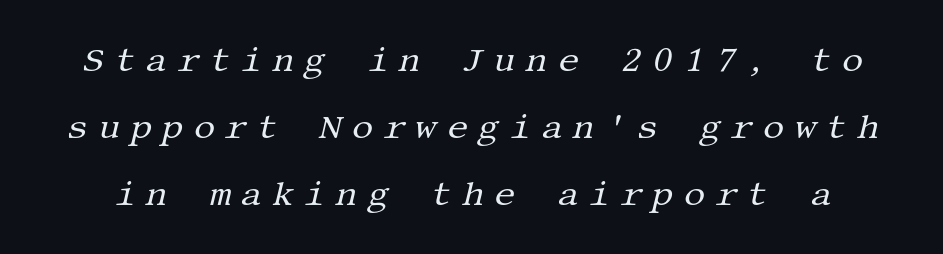
{"serif": "yes", "italic": "yes", "lean": "right", "slant_degrees": 13, "bold": "no", "weight": "regular", "width": "normal", "stroke_contrast": "medium", "x_height": "large", "underline": "no", "line_spacing": "loose", "line_spacing_ratio": 1.97, "letter_spacing": "wide", "letter_spacing_em": 0.29, "glyph_px": 34}
